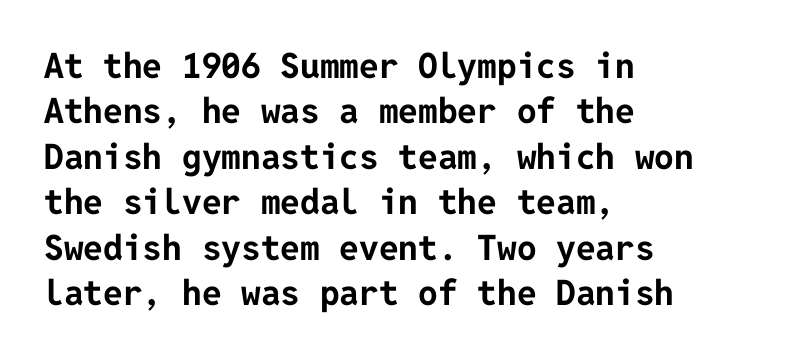
Regular leading. Check where the strokes stop: nothing finishes them off — pure sans. Does the copy run flush right? No — it runs flush left. Plenty of ink on the page — the face is bold.
